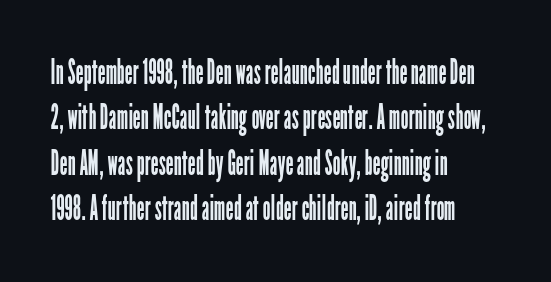
The image shows 35 px regular-weight, condensed sans-serif type, upright; set left-aligned, normal line spacing (1.3x), normal letter spacing, not underlined; low stroke contrast and a medium x-height.
